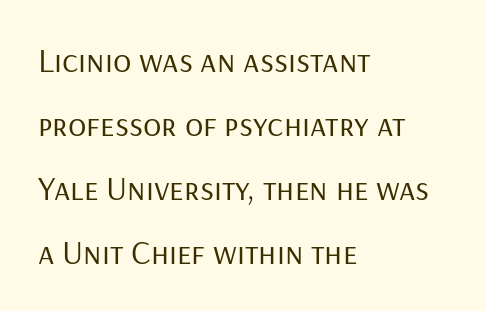
The cut favours lightness, reaching ordinary text weight at its darkest. Clear beneath every line of the passage. Each letter keeps its own natural width here, so spacing adapts to shape. Typographically, this falls in the sans-serif category. The horizontal fit of the characters is conventional and even. Alignment: flush left.
